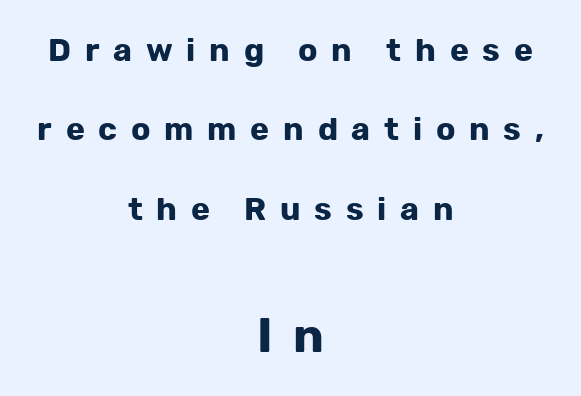
The face used here is proportionally spaced, like ordinary book or web type. Larger block? The one below; the one above is distinctly smaller. Does the copy run flush right? No — it is centered line by line. Glyph-to-glyph distance is far greater than everyday printed text. This sample trades compactness for vertical openness between lines.
